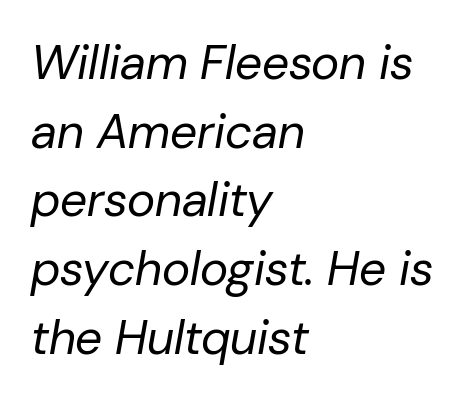
Q: Is the text bold? A: No.
Q: Is the text italic (slanted)? A: Yes, it leans right by about 10 degrees.
Q: Is the text underlined? A: No.
Q: How is the paragraph aligned? A: Left-aligned.
Q: Is the spacing between letters normal or unusually wide? A: Normal.
Q: Is the spacing between lines tight, normal or loose? A: Normal.
Q: Width (condensed, normal, or wide)? A: Normal.
Q: Stroke contrast? A: Low.
Q: x-height? A: Medium.
Q: Monospaced? A: No.
